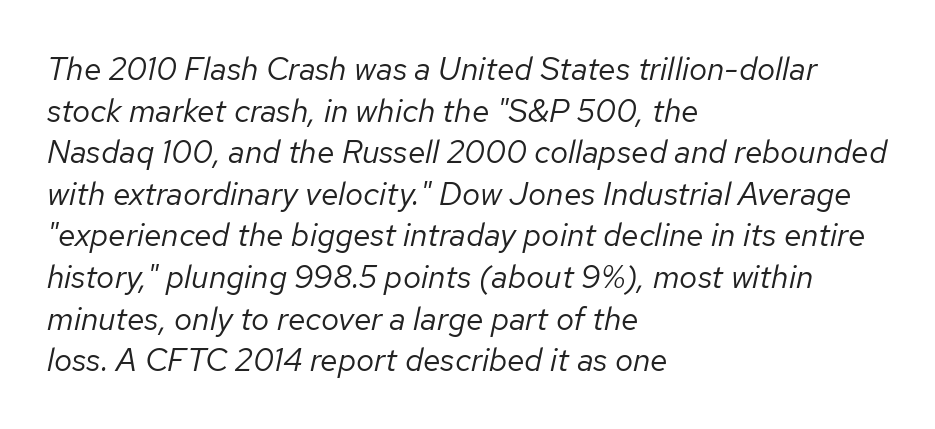
{"italic": "yes", "lean": "right", "slant_degrees": 12, "bold": "no", "weight": "regular", "width": "normal", "stroke_contrast": "low", "x_height": "medium", "monospaced": "no", "underline": "no", "align": "left", "line_spacing": "normal", "line_spacing_ratio": 1.3, "letter_spacing": "normal", "letter_spacing_em": 0.0, "glyph_px": 32}
